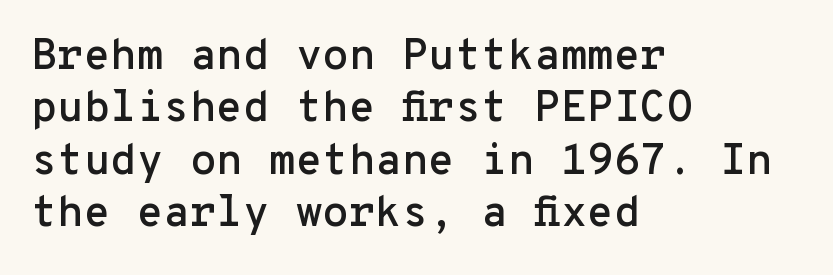
Q: Is the text italic (slanted)? A: No, it is upright.
Q: Is the typeface a serif or a sans-serif typeface? A: Sans-serif.
Q: Is the text underlined? A: No.
Q: How is the paragraph aligned? A: Left-aligned.
Q: Is the spacing between letters normal or unusually wide? A: Normal.
Q: Width (condensed, normal, or wide)? A: Normal.
Q: Stroke contrast? A: Low.
Q: x-height? A: Medium.
Q: Monospaced? A: Yes.
